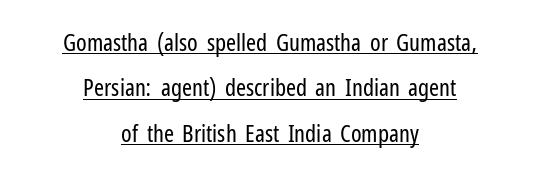
Every stem runs plumb, perpendicular to the baseline. Horizontally, the lines are justified to the midpoint only. Stems here are at most as thick as an everyday book face. The face used here appears with an underline applied. Spacing between characters is what you'd get straight out of the box.
